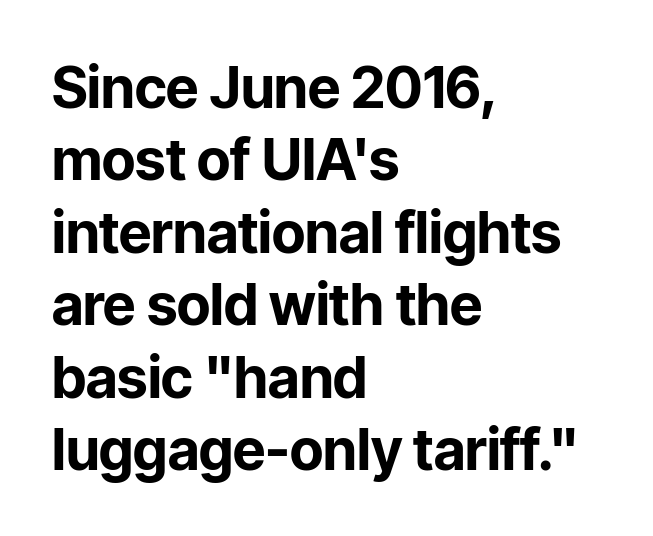
The image shows 57 px bold sans-serif type, upright; set left-aligned, normal line spacing (1.27x), normal letter spacing, not underlined; low stroke contrast and a medium x-height.
